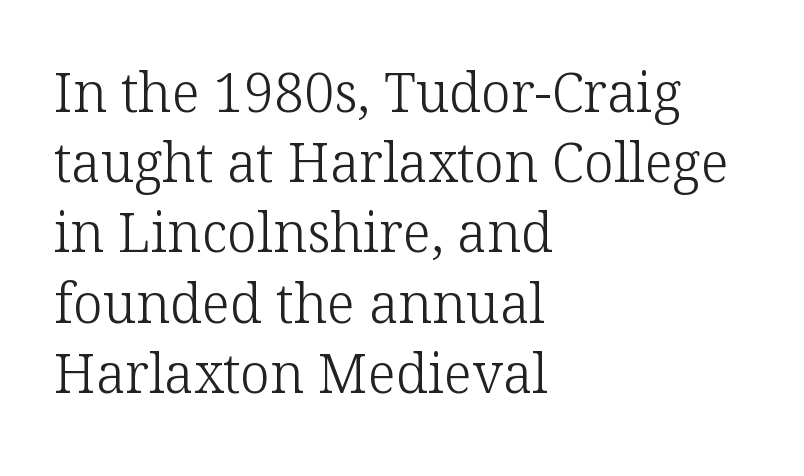
{"serif": "yes", "italic": "no", "bold": "no", "weight": "light", "width": "normal", "stroke_contrast": "low", "x_height": "medium", "monospaced": "no", "underline": "no", "align": "left", "line_spacing": "normal", "line_spacing_ratio": 1.3, "letter_spacing": "normal", "letter_spacing_em": 0.0, "glyph_px": 54}
